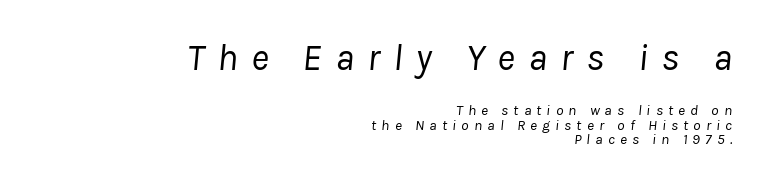
Q: Is the text bold? A: No.
Q: Is the text italic (slanted)? A: Yes, it leans right by about 8 degrees.
Q: Is the text underlined? A: No.
Q: How is the paragraph aligned? A: Right-aligned.
Q: Is the spacing between letters normal or unusually wide? A: Unusually wide.
Q: Is the spacing between lines tight, normal or loose? A: Tight.
Q: Which block of text is set in a larger size, the first (top) or the second (bottom)? A: The first (top) one.
Q: Width (condensed, normal, or wide)? A: Normal.
Q: Stroke contrast? A: Low.
Q: x-height? A: Medium.
Q: Monospaced? A: No.
